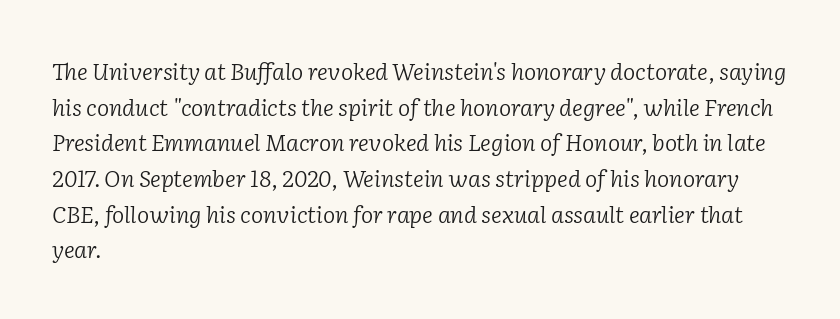
Notice how descenders clear the ascenders below comfortably — that's standard leading. Look at the tracking — it's just the regular setting, nothing added. The specimen reads as italic at a glance. Clear beneath every line of the passage.
